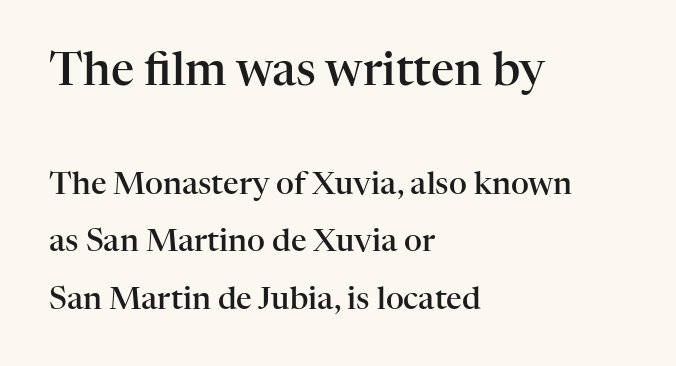
{"serif": "yes", "italic": "no", "bold": "semi", "weight": "semibold", "width": "normal", "stroke_contrast": "high", "x_height": "medium", "monospaced": "no", "underline": "no", "align": "left", "line_spacing_ratio": 1.84, "letter_spacing": "normal", "letter_spacing_em": 0.0, "larger_block": "first", "size_ratio": 1.48, "glyph_px": 46}
